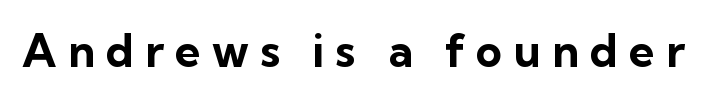
Q: Is the text bold? A: Yes.
Q: Is the text italic (slanted)? A: No, it is upright.
Q: Is the typeface a serif or a sans-serif typeface? A: Sans-serif.
Q: Is the text underlined? A: No.
Q: Is the spacing between letters normal or unusually wide? A: Unusually wide.
Q: Width (condensed, normal, or wide)? A: Normal.
Q: Stroke contrast? A: Low.
Q: x-height? A: Medium.
Q: Monospaced? A: No.
